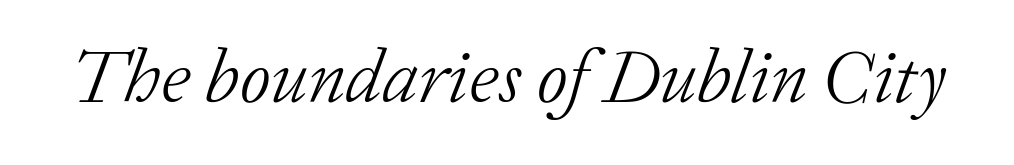
Weight: not bold — regular or lighter. Slant detected: the letters are inclined. The font family rendered here belongs to the serif group. The passage shown has conventional tracking throughout. Each letter keeps its own natural width here, so spacing adapts to shape.
